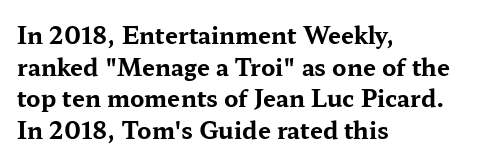
The lines are quadded left. Regular leading. Nothing unusual about the tracking: characters are spaced as the font intends. The font is running at its bold setting. Tall strokes in this sample are plumb rather than angled.
